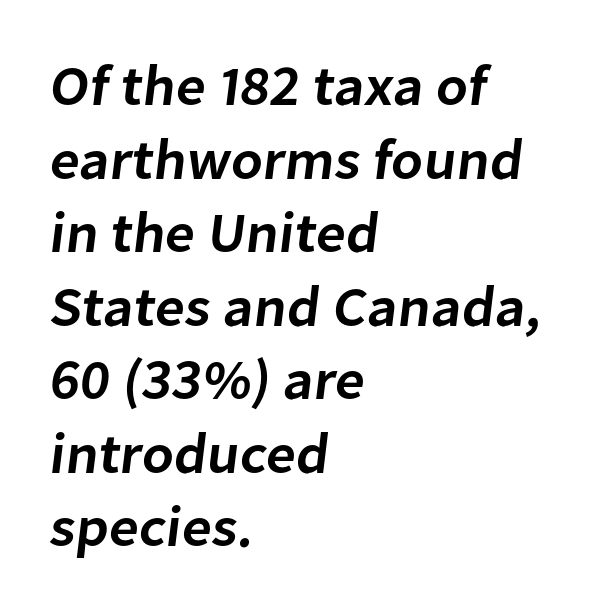
{"serif": "no", "bold": "semi", "weight": "semibold", "width": "normal", "stroke_contrast": "low", "x_height": "medium", "monospaced": "no", "underline": "no", "align": "left", "line_spacing": "normal", "line_spacing_ratio": 1.29, "letter_spacing": "normal", "letter_spacing_em": 0.0, "glyph_px": 57}
